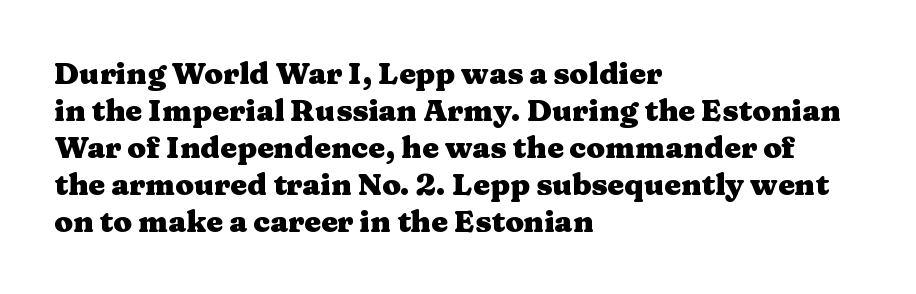
The image shows 30 px heavy, wide serif type, upright; set left-aligned, line spacing 1.23x, normal letter spacing, not underlined; medium stroke contrast and a medium x-height.
